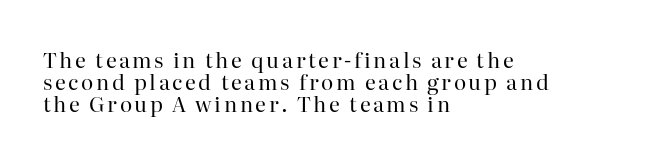
The image shows 21 px text type, upright; set left-aligned, tight line spacing (1.04x), not underlined.
